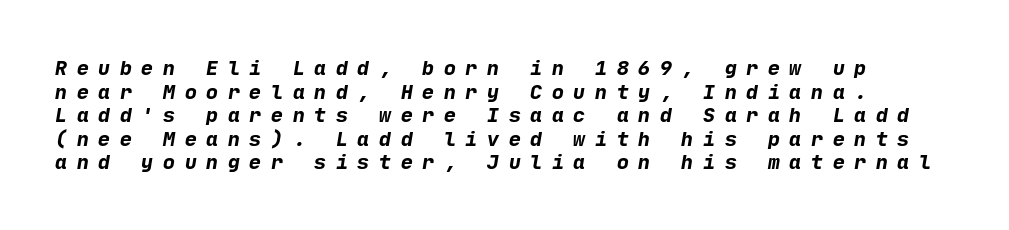
Q: Is the text bold? A: Yes.
Q: Is the text underlined? A: No.
Q: Is the spacing between letters normal or unusually wide? A: Unusually wide.
